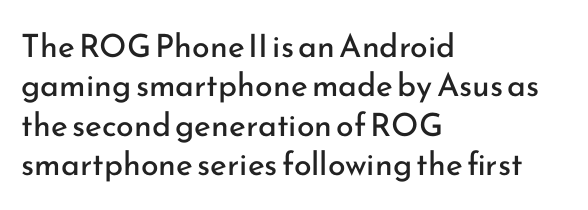
The axis of the letterforms is exactly vertical. Has an underline been added? It has not. The face used here is rendered with its standard letterfit. Think of a printed novel: that variable character pitch is what you see here.
